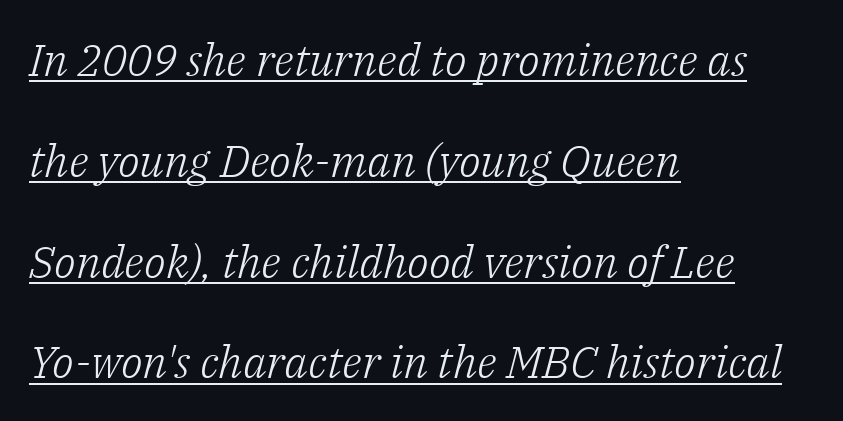
Q: Is the text bold? A: No.
Q: Is the text italic (slanted)? A: Yes, it leans right by about 14 degrees.
Q: Is the typeface a serif or a sans-serif typeface? A: Serif.
Q: Is the text underlined? A: Yes.
Q: How is the paragraph aligned? A: Left-aligned.
Q: Is the spacing between letters normal or unusually wide? A: Normal.
Q: Is the spacing between lines tight, normal or loose? A: Loose.
Q: Width (condensed, normal, or wide)? A: Normal.
Q: Stroke contrast? A: Low.
Q: x-height? A: Medium.
Q: Monospaced? A: No.
